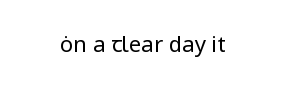
The setting favours the middle, as headings and verse often do. In terms of letterspacing, this is plain default setting. A light-to-regular cut is what we see here. Italic: no, the glyphs are upright roman. Glance below the letters and you will spot only blank space.
